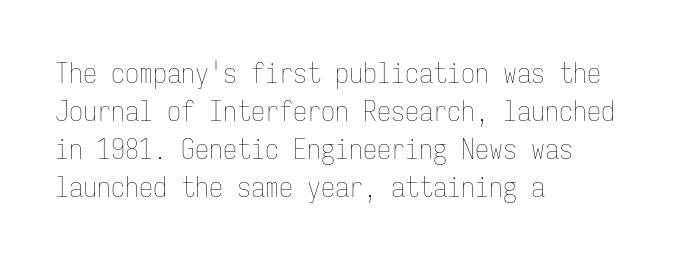
The rendering uses typewriter-style spacing with identical character cells. Does the lettering tilt? It doesn't — this is upright. Each line starts at the same left margin while the right side varies. The face looks like a standard text weight, possibly lighter.
